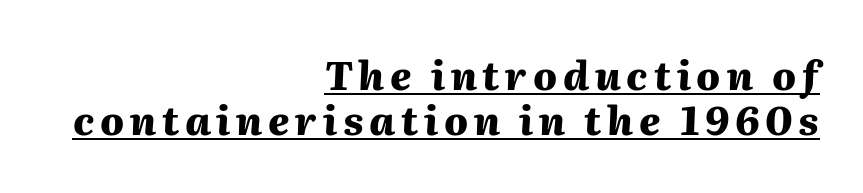
Q: Is the text bold? A: Yes.
Q: Is the text italic (slanted)? A: Yes, it leans right by about 2 degrees.
Q: Is the text underlined? A: Yes.
Q: How is the paragraph aligned? A: Right-aligned.
Q: Width (condensed, normal, or wide)? A: Normal.
Q: Stroke contrast? A: Medium.
Q: x-height? A: Medium.
Q: Monospaced? A: No.
